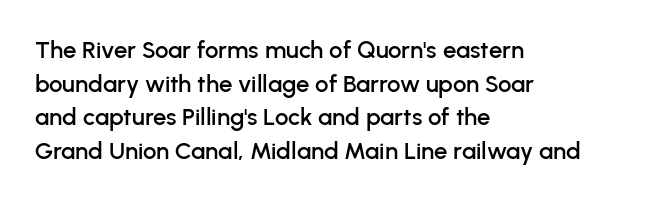
Leading matches the norm, producing a regular column. Every stem runs plumb, perpendicular to the baseline. Underline: absent. In CSS terms this would be text-align: left. Here the glyphs are tracked normally, forming tight word shapes.
